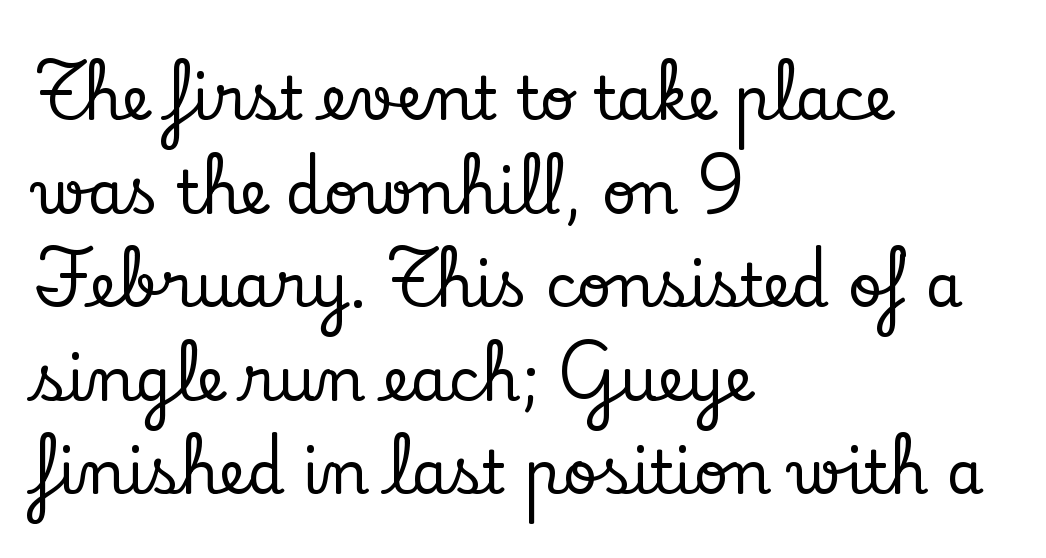
Spacing between characters is what you'd get straight out of the box. Is there any slant? The stems are plumb. Does the type have serifs? Yes, each stem ends in a small foot. Leading: standard.
